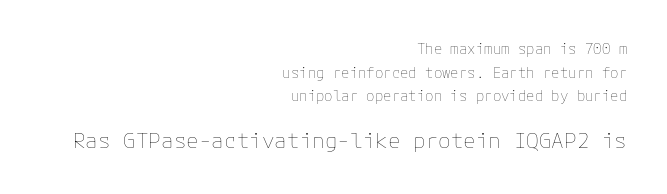
Q: Is the text bold? A: No.
Q: Is the text italic (slanted)? A: No, it is upright.
Q: Is the text underlined? A: No.
Q: How is the paragraph aligned? A: Right-aligned.
Q: Is the spacing between letters normal or unusually wide? A: Normal.
Q: Is the spacing between lines tight, normal or loose? A: Normal.
Q: Which block of text is set in a larger size, the first (top) or the second (bottom)? A: The second (bottom) one.
